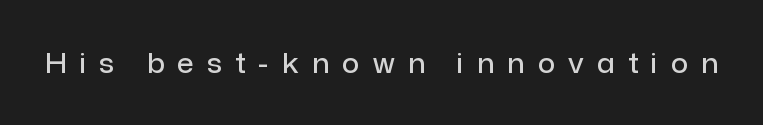
The image shows 27 px text type, upright; set unusually wide letter spacing (+0.49 em), not underlined.
